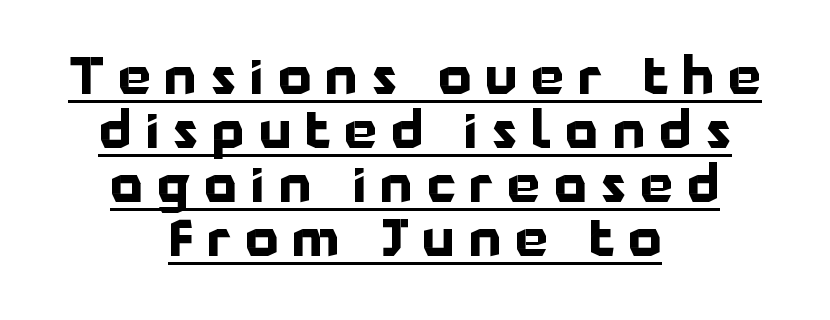
{"serif": "no", "italic": "no", "bold": "yes", "weight": "bold", "width": "normal", "stroke_contrast": "low", "x_height": "medium", "monospaced": "no", "underline": "yes", "align": "center", "line_spacing": "tight", "line_spacing_ratio": 1.04, "letter_spacing": "wide", "letter_spacing_em": 0.27, "glyph_px": 52}
